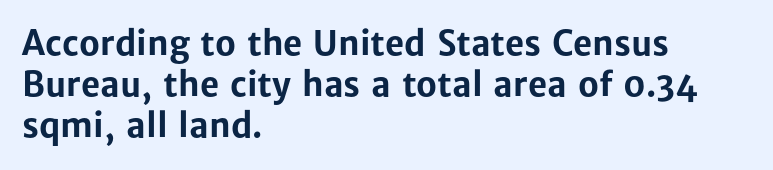
{"serif": "no", "italic": "no", "bold": "yes", "weight": "bold", "width": "normal", "stroke_contrast": "low", "x_height": "medium", "monospaced": "no", "underline": "no", "align": "left", "line_spacing": "normal", "line_spacing_ratio": 1.25, "letter_spacing": "normal", "letter_spacing_em": 0.0, "glyph_px": 33}
